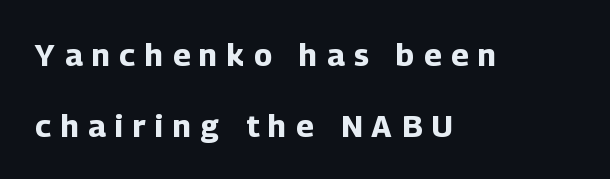
{"serif": "no", "italic": "no", "bold": "yes", "weight": "bold", "width": "normal", "stroke_contrast": "low", "x_height": "medium", "monospaced": "no", "underline": "no", "align": "left", "line_spacing": "loose", "line_spacing_ratio": 2.29, "letter_spacing": "wide", "letter_spacing_em": 0.31, "glyph_px": 31}
